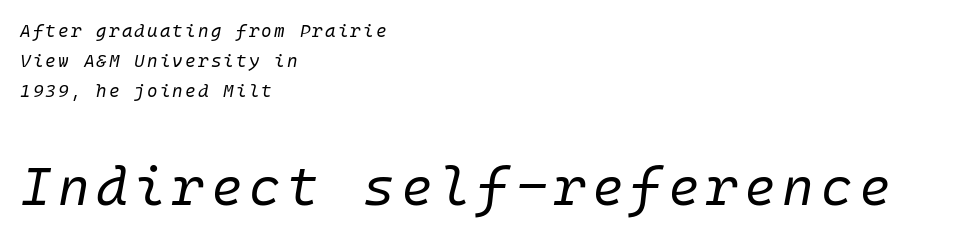
The image shows 54 px regular-weight type, italic (leaning right); set left-aligned, normal line spacing (1.68x), not underlined; the second (bottom) block is 3.0x larger; low stroke contrast and a medium x-height.
